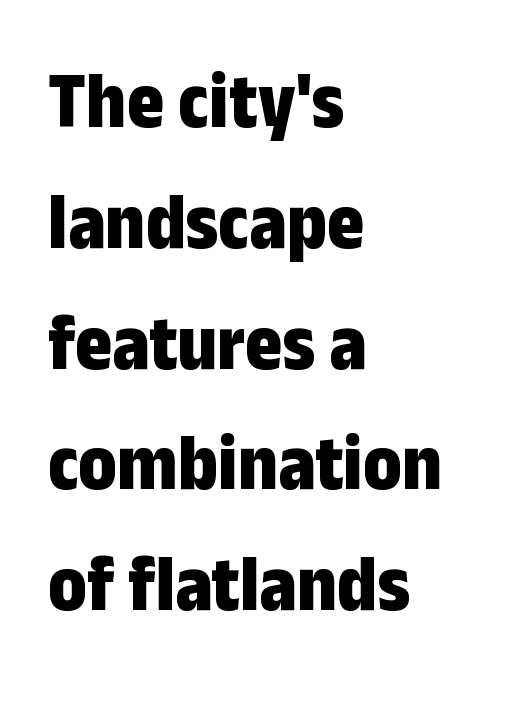
Q: Is the text bold? A: Yes.
Q: Is the text italic (slanted)? A: No, it is upright.
Q: Is the typeface a serif or a sans-serif typeface? A: Sans-serif.
Q: Is the text underlined? A: No.
Q: How is the paragraph aligned? A: Left-aligned.
Q: Is the spacing between letters normal or unusually wide? A: Normal.
Q: Is the spacing between lines tight, normal or loose? A: Normal.
Q: Width (condensed, normal, or wide)? A: Condensed.
Q: Stroke contrast? A: Low.
Q: x-height? A: Medium.
Q: Monospaced? A: No.
